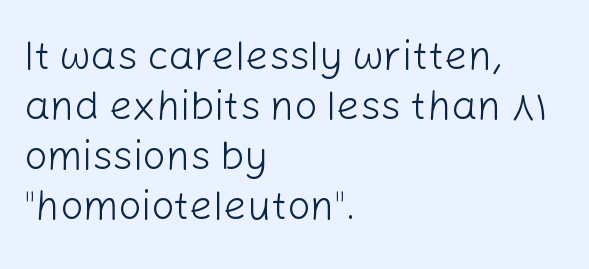
On a weight scale, this lands at 450 or below. A typesetter would call this proportional, since set widths differ per character. The letters stand straight up with perfectly vertical stems. Nothing unusual about the tracking: characters are spaced as the font intends. This rendering employs a face without finishing strokes, i.e., a sans-serif.
